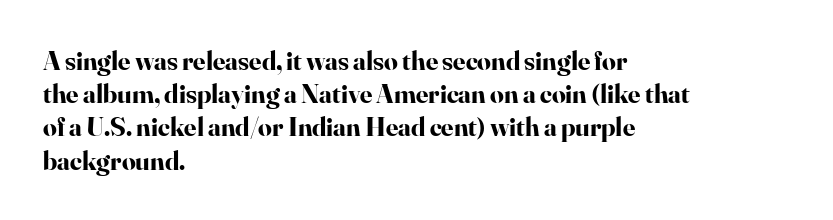
There is no visible air inserted between adjacent glyphs. In terms of weight, the rendering is a true, heavy bold. Visually the block forms a straight wall on the left and a jagged coastline on the right. Lines of text with bare space underneath. If you drew a line through each stem, it would be perfectly vertical.
